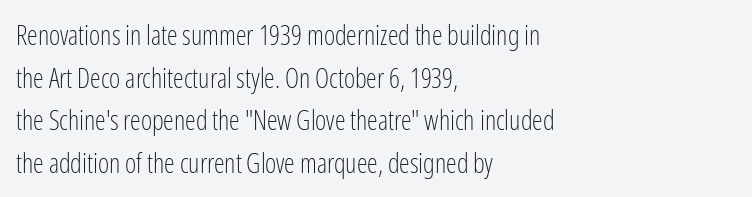
The ragged edge is on the right, which tells us the setting is flush left. Vertical strokes here are truly vertical. Heaviness? Minimal to ordinary, like unemphasized prose. Lines of text with bare space underneath.
